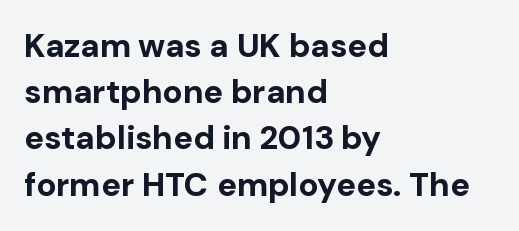
{"serif": "no", "italic": "no", "bold": "yes", "weight": "bold", "width": "normal", "stroke_contrast": "low", "x_height": "medium", "monospaced": "no", "underline": "no", "align": "left", "line_spacing": "normal", "line_spacing_ratio": 1.4, "letter_spacing": "normal", "letter_spacing_em": 0.0, "glyph_px": 33}
